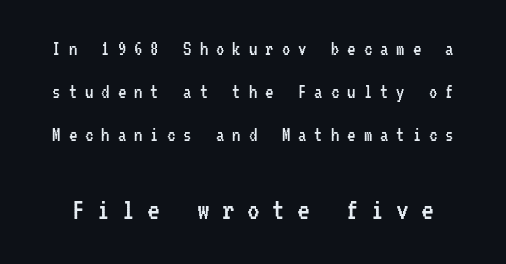
The image shows 32 px regular-weight, condensed sans-serif type, upright, monospaced; set loose line spacing (2.05x), unusually wide letter spacing (+0.38 em), not underlined; the second (bottom) block is 1.52x larger; low stroke contrast and a medium x-height.
